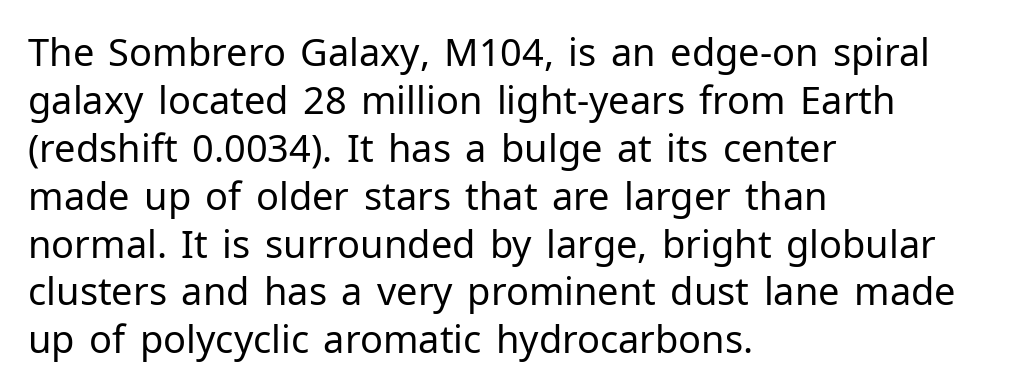
{"serif": "no", "italic": "no", "bold": "no", "weight": "regular", "width": "normal", "stroke_contrast": "low", "x_height": "medium", "monospaced": "no", "underline": "no", "align": "left", "line_spacing": "normal", "line_spacing_ratio": 1.26, "letter_spacing": "normal", "letter_spacing_em": 0.0, "glyph_px": 38}
